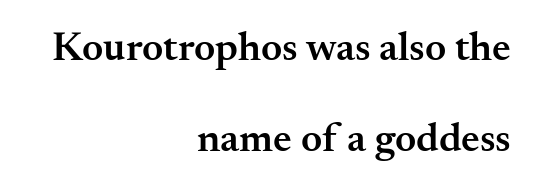
Q: Is the text bold? A: Semi-bold.
Q: Is the text italic (slanted)? A: No, it is upright.
Q: Is the typeface a serif or a sans-serif typeface? A: Serif.
Q: Is the text underlined? A: No.
Q: How is the paragraph aligned? A: Right-aligned.
Q: Is the spacing between letters normal or unusually wide? A: Normal.
Q: Is the spacing between lines tight, normal or loose? A: Loose.
Q: Width (condensed, normal, or wide)? A: Normal.
Q: Stroke contrast? A: Medium.
Q: x-height? A: Small.
Q: Monospaced? A: No.
